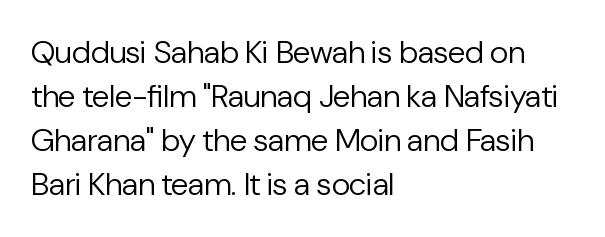
{"serif": "no", "italic": "no", "bold": "no", "weight": "regular", "width": "normal", "stroke_contrast": "low", "x_height": "medium", "monospaced": "no", "underline": "no", "align": "left", "line_spacing": "normal", "line_spacing_ratio": 1.38, "letter_spacing": "normal", "letter_spacing_em": 0.0, "glyph_px": 32}
